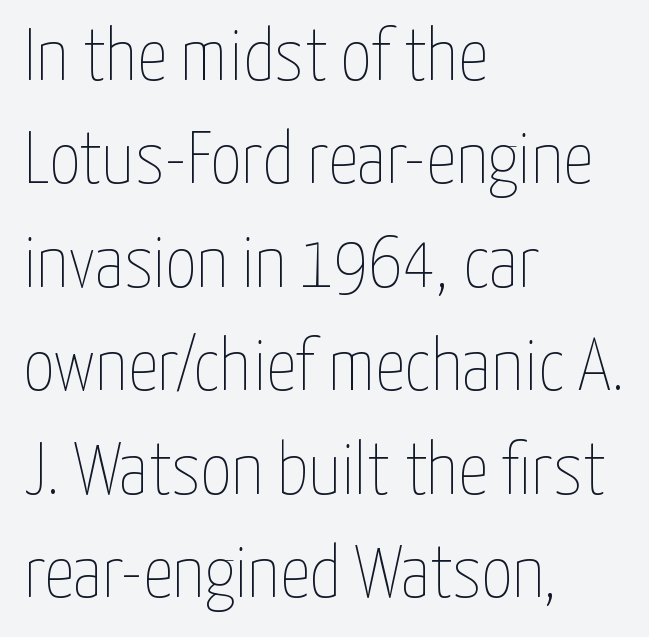
{"italic": "no", "bold": "no", "weight": "thin", "width": "condensed", "stroke_contrast": "low", "x_height": "medium", "monospaced": "no", "underline": "no", "align": "left", "line_spacing": "normal", "line_spacing_ratio": 1.38, "letter_spacing": "normal", "letter_spacing_em": 0.0, "glyph_px": 75}
